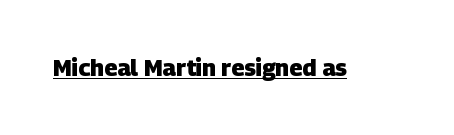
The image shows 23 px bold type; set normal letter spacing, underlined.
